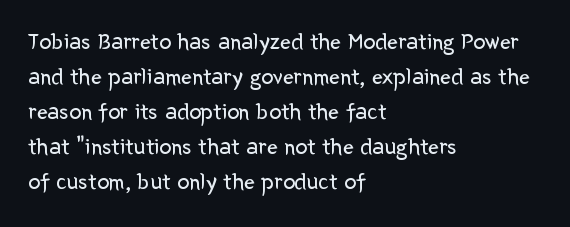
{"italic": "no", "bold": "no", "underline": "no", "align": "left", "line_spacing": "normal", "line_spacing_ratio": 1.46, "letter_spacing": "normal", "letter_spacing_em": 0.0, "glyph_px": 24}
